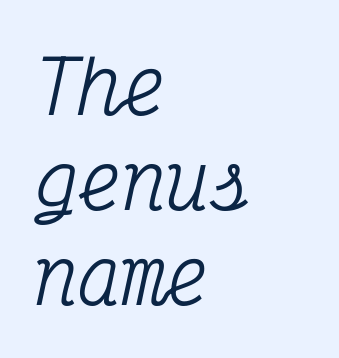
Q: Is the text italic (slanted)? A: Yes, it leans right by about 12 degrees.
Q: Is the typeface a serif or a sans-serif typeface? A: Serif.
Q: Is the text underlined? A: No.
Q: How is the paragraph aligned? A: Left-aligned.
Q: Is the spacing between letters normal or unusually wide? A: Normal.
Q: Is the spacing between lines tight, normal or loose? A: Normal.
Q: Width (condensed, normal, or wide)? A: Condensed.
Q: Stroke contrast? A: Medium.
Q: x-height? A: Medium.
Q: Monospaced? A: Yes.
